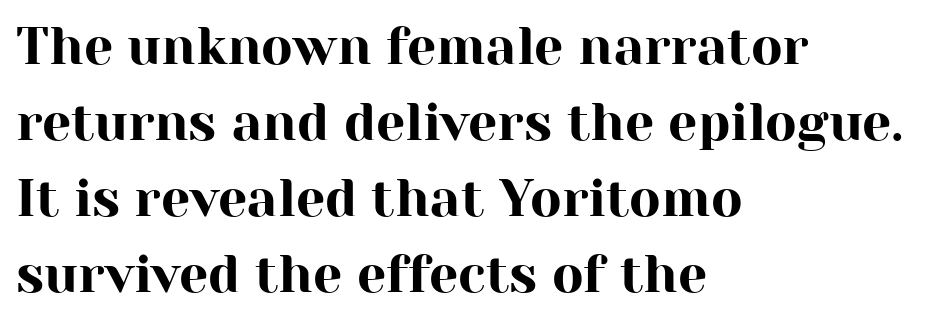
{"serif": "yes", "italic": "no", "width": "normal", "stroke_contrast": "high", "x_height": "medium", "monospaced": "no", "underline": "no", "align": "left", "line_spacing": "normal", "line_spacing_ratio": 1.46, "letter_spacing": "normal", "letter_spacing_em": 0.0, "glyph_px": 52}
